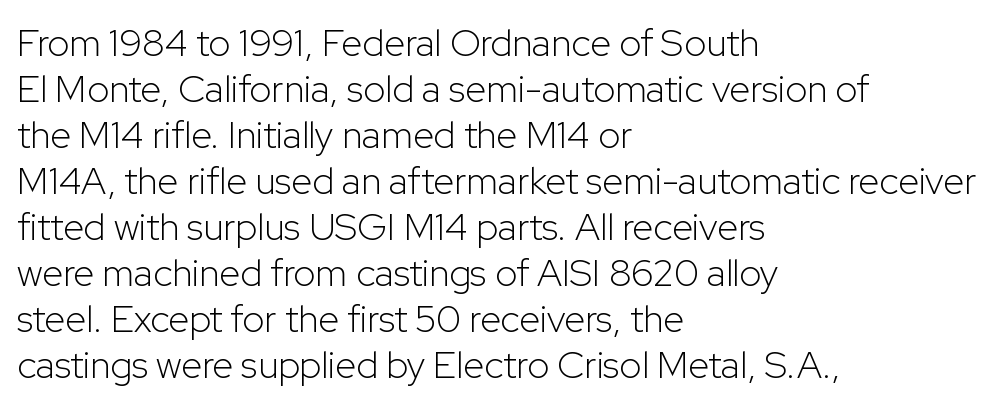
{"serif": "no", "italic": "no", "bold": "no", "weight": "light", "width": "normal", "stroke_contrast": "low", "x_height": "medium", "monospaced": "no", "underline": "no", "align": "left", "line_spacing_ratio": 1.21, "letter_spacing": "normal", "letter_spacing_em": 0.0, "glyph_px": 38}
